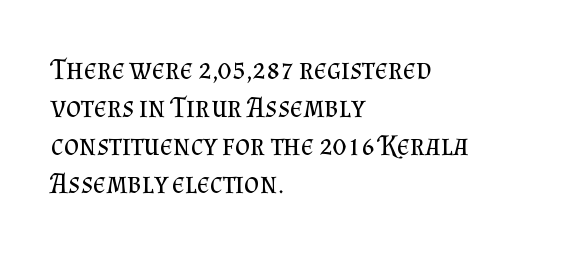
Q: Is the text bold? A: No.
Q: Is the text italic (slanted)? A: No, it is upright.
Q: Is the typeface a serif or a sans-serif typeface? A: Serif.
Q: Is the text underlined? A: No.
Q: How is the paragraph aligned? A: Left-aligned.
Q: Is the spacing between letters normal or unusually wide? A: Normal.
Q: Is the spacing between lines tight, normal or loose? A: Normal.
Q: Width (condensed, normal, or wide)? A: Normal.
Q: Stroke contrast? A: Medium.
Q: x-height? A: Small.
Q: Monospaced? A: No.
